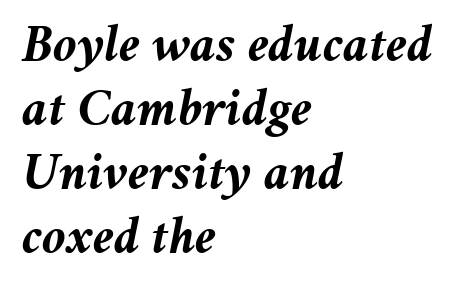
{"italic": "yes", "lean": "right", "slant_degrees": 11, "bold": "yes", "weight": "semibold", "width": "normal", "stroke_contrast": "medium", "x_height": "medium", "monospaced": "no", "underline": "no", "align": "left", "line_spacing_ratio": 1.21, "letter_spacing": "normal", "letter_spacing_em": 0.0, "glyph_px": 53}
